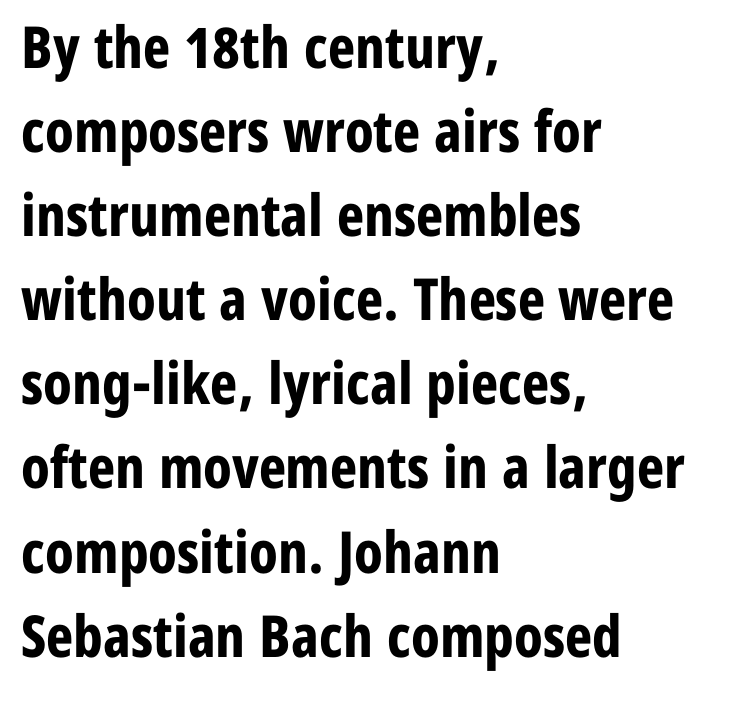
Does the type have serifs? No, each stem ends abruptly. Anything drawn beneath the words? Only blank space. Compared with an ordinary text face, these strokes are far heavier — a full bold. Inter-character spacing is left at the font's built-in metrics. The compositor pushed each line to the left boundary. Looks like regular typesetting: each glyph gets only the width it needs.
